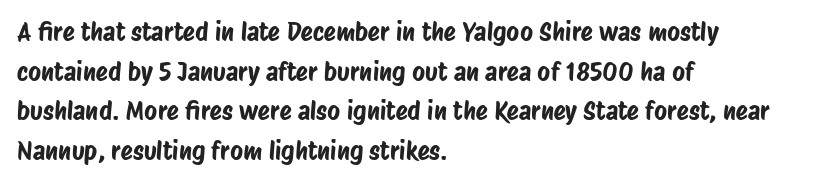
The image shows 25 px text type; set left-aligned, normal line spacing (1.59x), normal letter spacing, not underlined.
